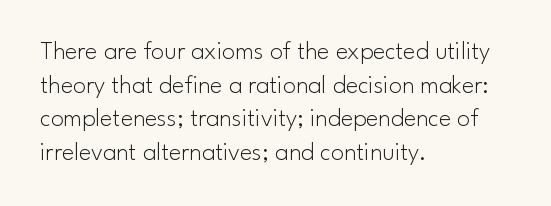
Q: Is the text bold? A: No.
Q: Is the text italic (slanted)? A: No, it is upright.
Q: Is the text underlined? A: No.
Q: How is the paragraph aligned? A: Left-aligned.
Q: Is the spacing between letters normal or unusually wide? A: Normal.
Q: Is the spacing between lines tight, normal or loose? A: Normal.
